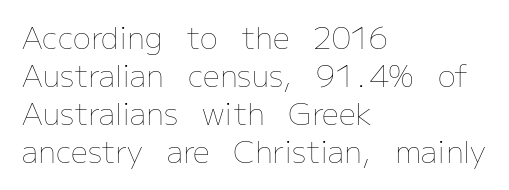
Posture: vertical. Reading down the block, your eye returns to a fixed left position each line. Look at the tracking — it's just the regular setting, nothing added. Descender tails drop into unmarked territory. How would I describe the line gaps? Plain and ordinary. Here the designer chose a conventional face with non-uniform glyph widths.
